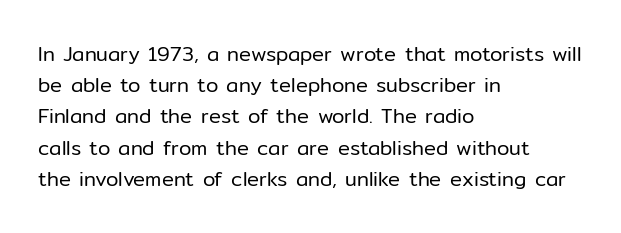
The image shows 20 px text type, upright; set left-aligned, normal line spacing (1.56x), normal letter spacing, not underlined.
